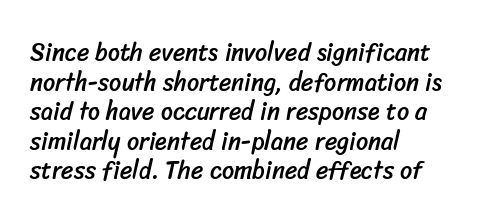
Q: Is the text underlined? A: No.
Q: How is the paragraph aligned? A: Left-aligned.
Q: Is the spacing between letters normal or unusually wide? A: Normal.
